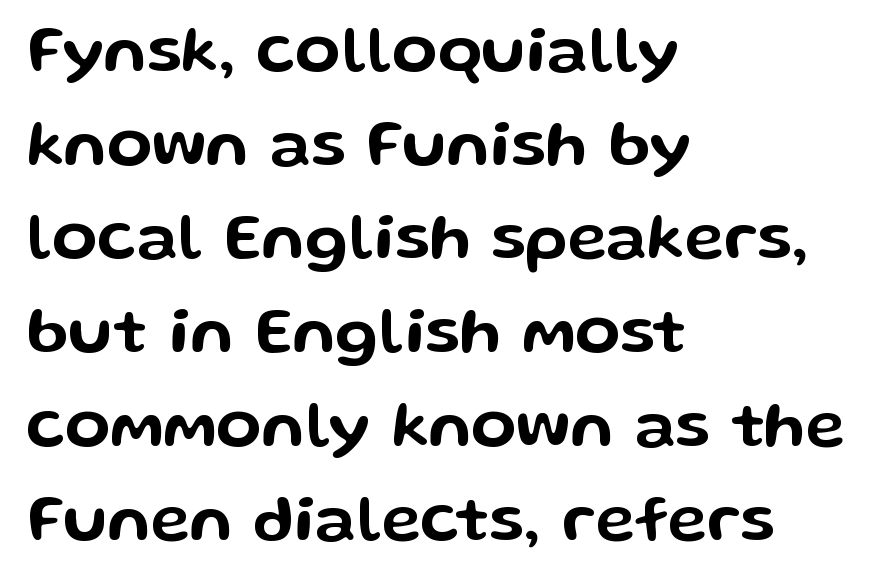
Q: Is the text italic (slanted)? A: No, it is upright.
Q: Is the typeface a serif or a sans-serif typeface? A: Sans-serif.
Q: Is the text underlined? A: No.
Q: How is the paragraph aligned? A: Left-aligned.
Q: Is the spacing between letters normal or unusually wide? A: Normal.
Q: Is the spacing between lines tight, normal or loose? A: Normal.
Q: Width (condensed, normal, or wide)? A: Wide.
Q: Stroke contrast? A: Low.
Q: x-height? A: Medium.
Q: Monospaced? A: No.
